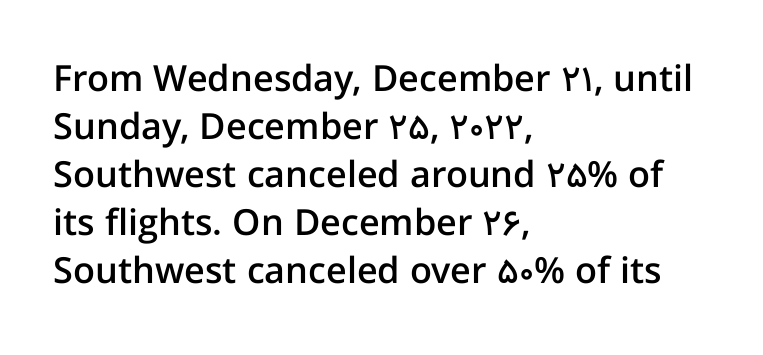
{"serif": "no", "italic": "no", "bold": "semi", "weight": "semibold", "width": "normal", "stroke_contrast": "low", "x_height": "medium", "monospaced": "no", "underline": "no", "align": "left", "line_spacing": "normal", "line_spacing_ratio": 1.33, "letter_spacing": "normal", "letter_spacing_em": 0.0, "glyph_px": 36}
